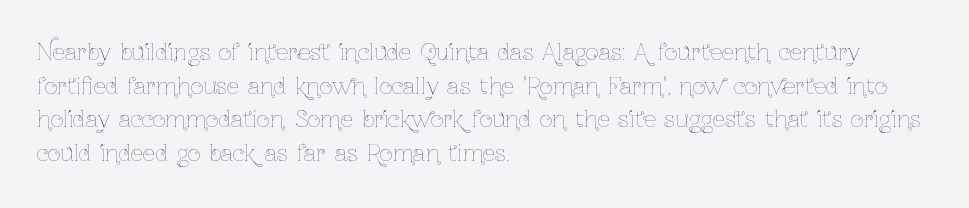
{"italic": "no", "bold": "no", "underline": "no", "align": "left", "line_spacing": "normal", "line_spacing_ratio": 1.53, "letter_spacing": "normal", "letter_spacing_em": 0.0, "glyph_px": 22}
